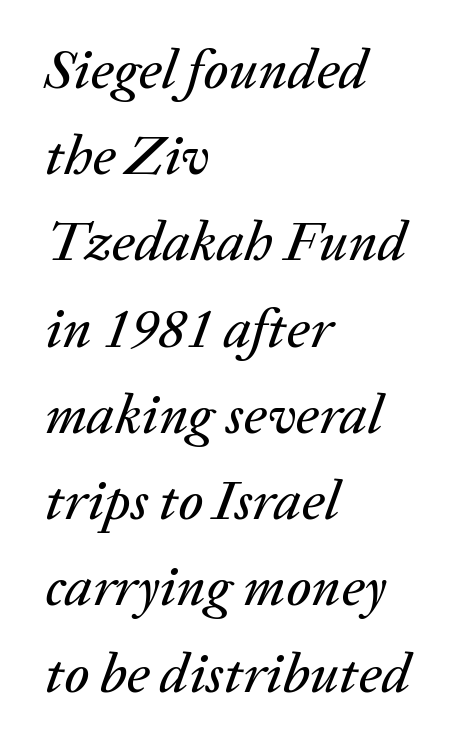
Q: Is the text italic (slanted)? A: Yes, it leans right by about 20 degrees.
Q: Is the text underlined? A: No.
Q: How is the paragraph aligned? A: Left-aligned.
Q: Is the spacing between letters normal or unusually wide? A: Normal.
Q: Is the spacing between lines tight, normal or loose? A: Normal.
Q: Width (condensed, normal, or wide)? A: Normal.
Q: Stroke contrast? A: Low.
Q: x-height? A: Medium.
Q: Monospaced? A: No.
